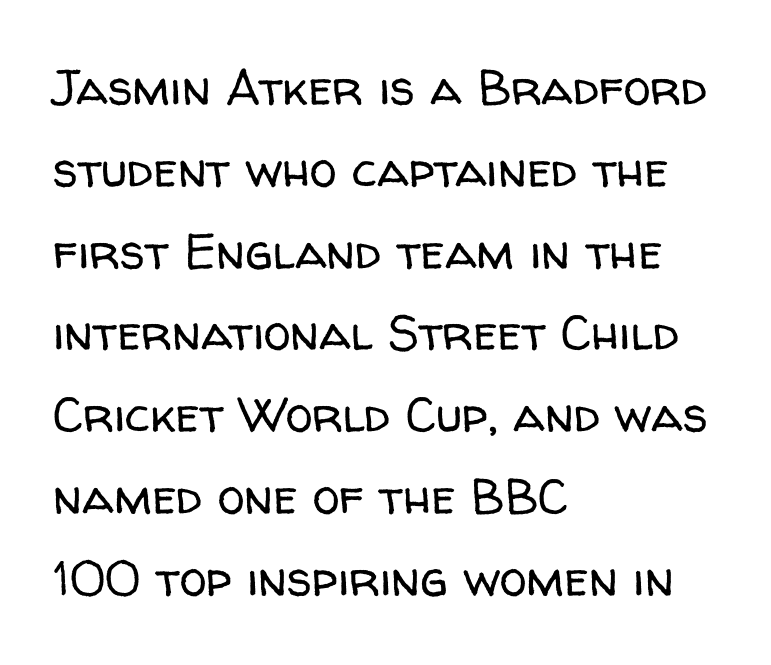
Q: Is the text bold? A: No.
Q: Is the text italic (slanted)? A: No, it is upright.
Q: Is the typeface a serif or a sans-serif typeface? A: Sans-serif.
Q: Is the text underlined? A: No.
Q: How is the paragraph aligned? A: Left-aligned.
Q: Is the spacing between letters normal or unusually wide? A: Normal.
Q: Is the spacing between lines tight, normal or loose? A: Normal.
Q: Width (condensed, normal, or wide)? A: Normal.
Q: Stroke contrast? A: Low.
Q: x-height? A: Medium.
Q: Monospaced? A: No.
